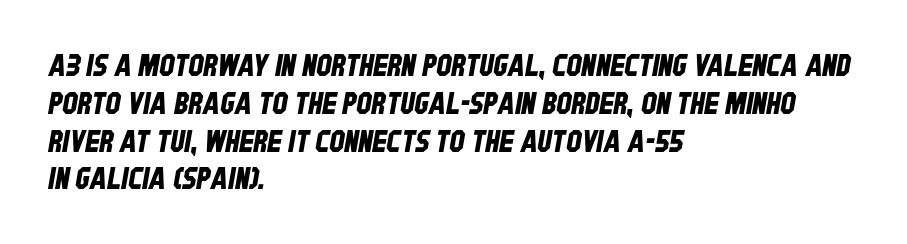
You could not count columns in this text — the font is proportionally spaced. Check the space under the baseline: it is left empty. What kind of face is this? One without serifs — a sans. Observe the ordinary spacing: letters are neighbours, not strangers.
